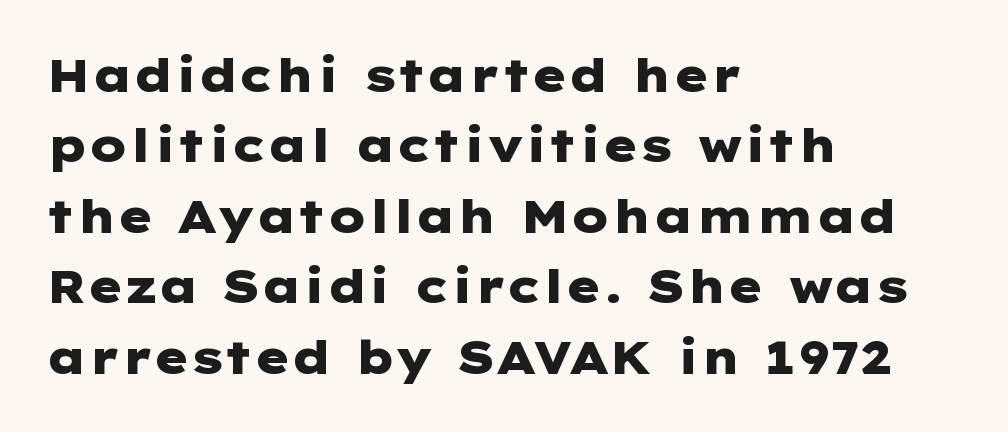
{"serif": "no", "italic": "no", "bold": "yes", "weight": "heavy", "width": "wide", "stroke_contrast": "low", "x_height": "medium", "underline": "no", "align": "left", "line_spacing": "normal", "line_spacing_ratio": 1.53, "letter_spacing": "normal", "letter_spacing_em": 0.0, "glyph_px": 46}
